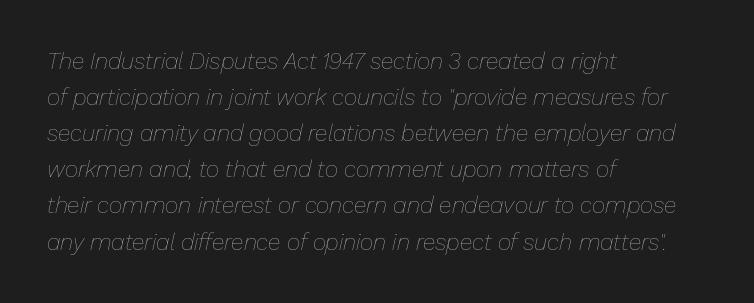
The image shows 23 px text type, italic (leaning right); set left-aligned, normal line spacing (1.57x), normal letter spacing, not underlined.
